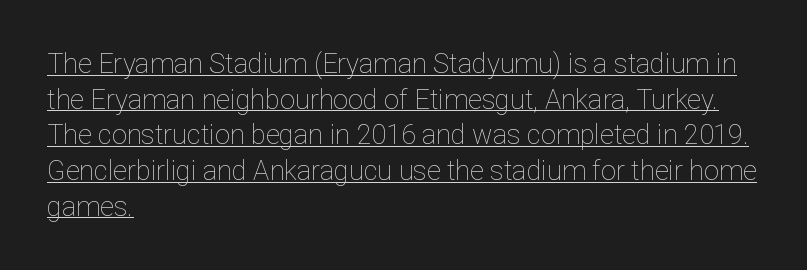
If you drew a ruler down the left edge, every line would touch it. Vertical spacing — default. Like a heading marked for emphasis, these lines bear an underscore. These lines were composed using upright roman letters. Bold? No — there's no thickening of the strokes.
